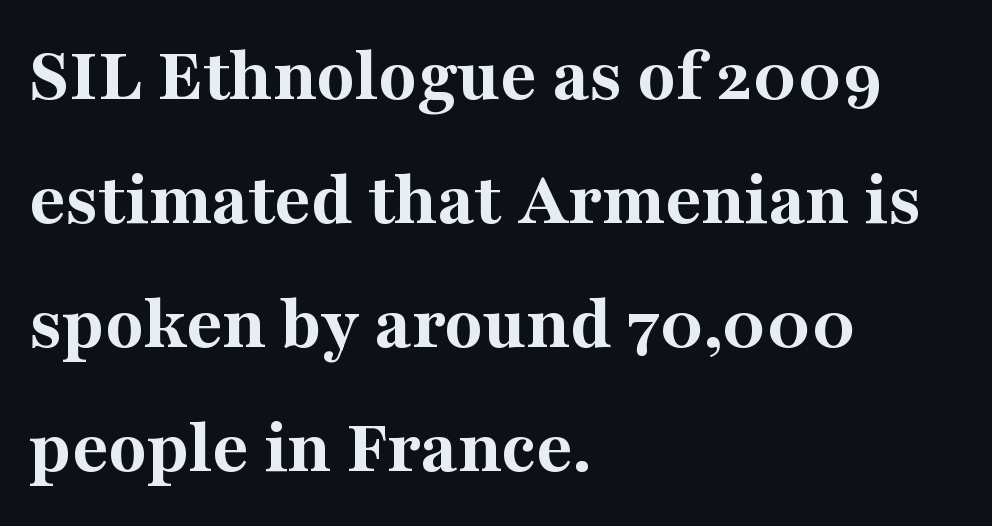
Q: Is the text bold? A: Yes.
Q: Is the text italic (slanted)? A: No, it is upright.
Q: Is the typeface a serif or a sans-serif typeface? A: Serif.
Q: Is the text underlined? A: No.
Q: How is the paragraph aligned? A: Left-aligned.
Q: Is the spacing between letters normal or unusually wide? A: Normal.
Q: Is the spacing between lines tight, normal or loose? A: Normal.
Q: Width (condensed, normal, or wide)? A: Normal.
Q: Stroke contrast? A: Medium.
Q: x-height? A: Medium.
Q: Monospaced? A: No.
